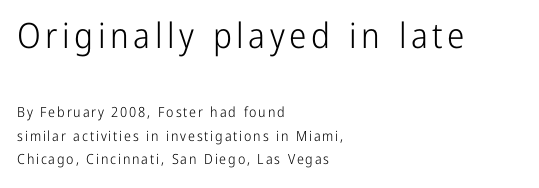
{"serif": "no", "italic": "no", "bold": "no", "weight": "light", "width": "condensed", "stroke_contrast": "low", "x_height": "medium", "monospaced": "no", "underline": "no", "align": "left", "line_spacing": "normal", "line_spacing_ratio": 1.69, "larger_block": "first", "size_ratio": 2.5, "glyph_px": 35}
